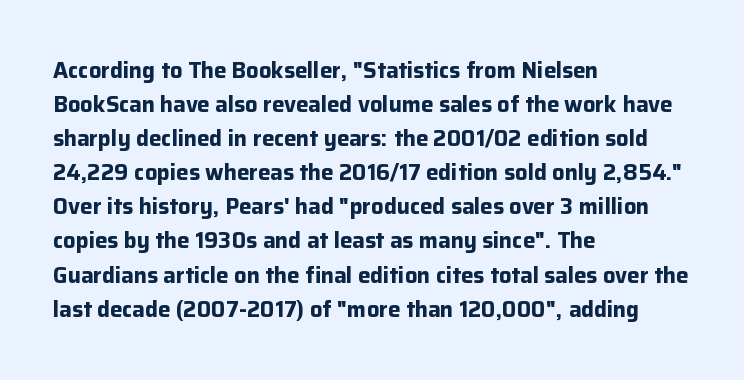
Q: Is the text bold? A: Yes.
Q: Is the text italic (slanted)? A: No, it is upright.
Q: Is the text underlined? A: No.
Q: How is the paragraph aligned? A: Left-aligned.
Q: Is the spacing between letters normal or unusually wide? A: Normal.
Q: Is the spacing between lines tight, normal or loose? A: Normal.
